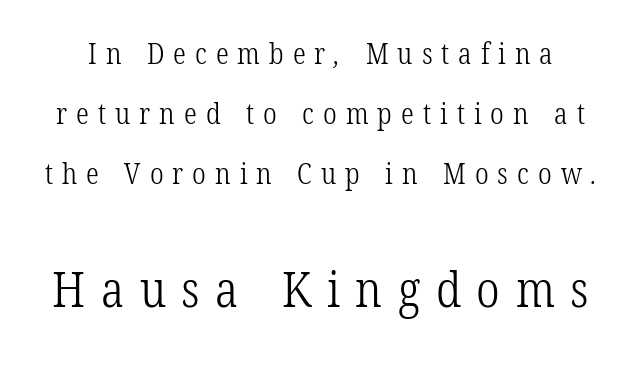
Q: Is the text bold? A: No.
Q: Is the typeface a serif or a sans-serif typeface? A: Serif.
Q: Is the text underlined? A: No.
Q: Is the spacing between letters normal or unusually wide? A: Unusually wide.
Q: Is the spacing between lines tight, normal or loose? A: Loose.
Q: Which block of text is set in a larger size, the first (top) or the second (bottom)? A: The second (bottom) one.
Q: Width (condensed, normal, or wide)? A: Condensed.
Q: Stroke contrast? A: Low.
Q: x-height? A: Medium.
Q: Monospaced? A: No.
